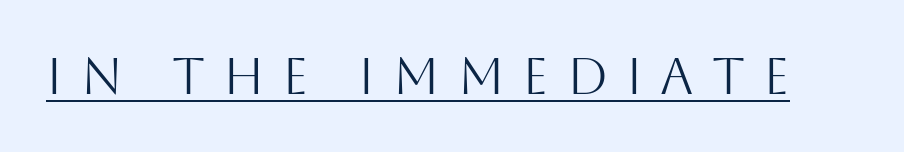
Weight: regular or lighter. Students, observe the line beneath the letters — that is underlining. Check where the strokes stop: nothing finishes them off — pure sans. When letters stand straight like this, we call the style roman or upright. Think of a printed novel: that variable character pitch is what you see here.
